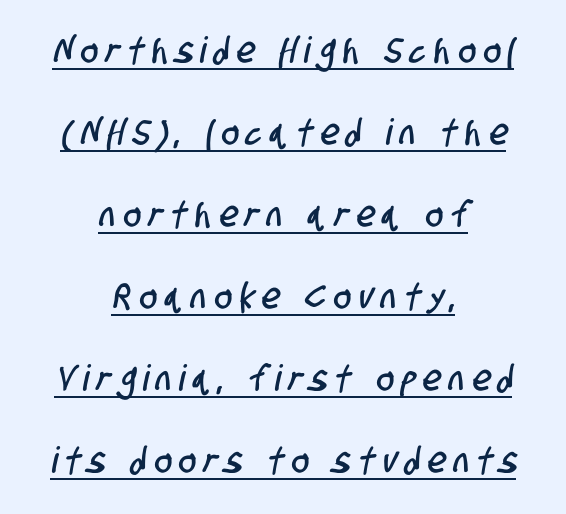
The typesetter chose a symmetrical, centered arrangement here. Reading down the column, the eye jumps a long way to each next line. Observe the wide spacing: letters keep a clear distance from each other. Think of a printed novel: that variable character pitch is what you see here. Grotesque or geometric, the face here clearly has no serifs. This sample carries an underscore along the baseline area.
